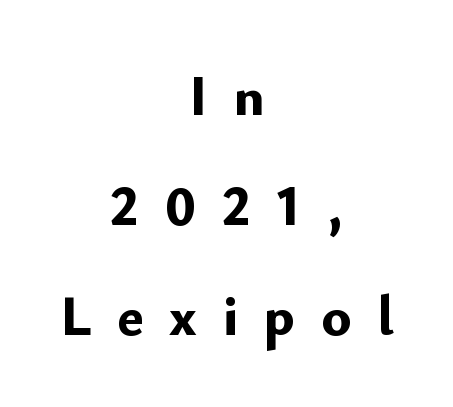
The image shows 56 px bold sans-serif type, upright; set centered, loose line spacing (1.96x), unusually wide letter spacing (+0.46 em), not underlined; low stroke contrast and a small x-height.
